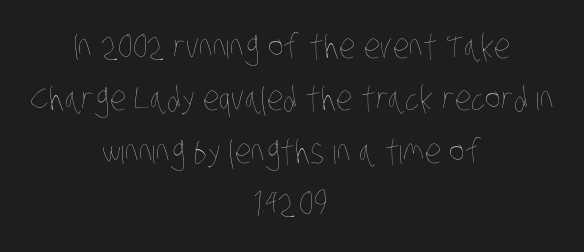
Words appear dense and cohesive because spacing is normal. The letters advance in unequal steps, a hallmark of proportional type. Vertically, the passage feels balanced, rows spaced as you'd expect. These lines are centered, leaving both edges ragged. Weight: in the light-to-regular range.
